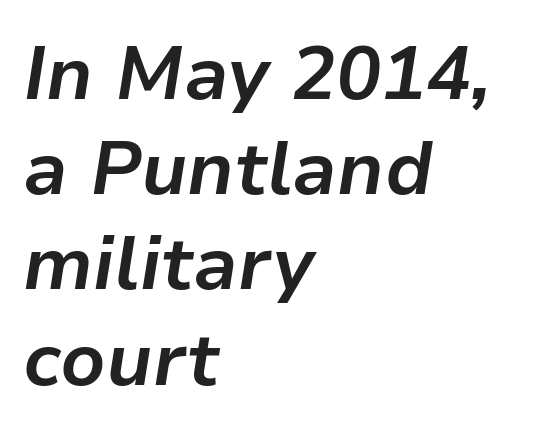
{"italic": "yes", "lean": "right", "slant_degrees": 9, "bold": "yes", "weight": "bold", "width": "normal", "stroke_contrast": "low", "x_height": "medium", "monospaced": "no", "underline": "no", "align": "left", "line_spacing": "normal", "line_spacing_ratio": 1.27, "letter_spacing": "normal", "letter_spacing_em": 0.0, "glyph_px": 75}
